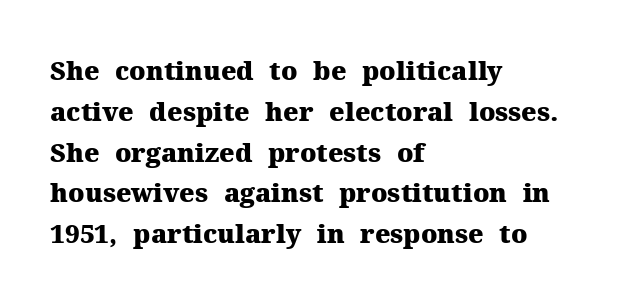
The image shows 26 px bold type, upright; set left-aligned, normal line spacing (1.57x), normal letter spacing, not underlined.
